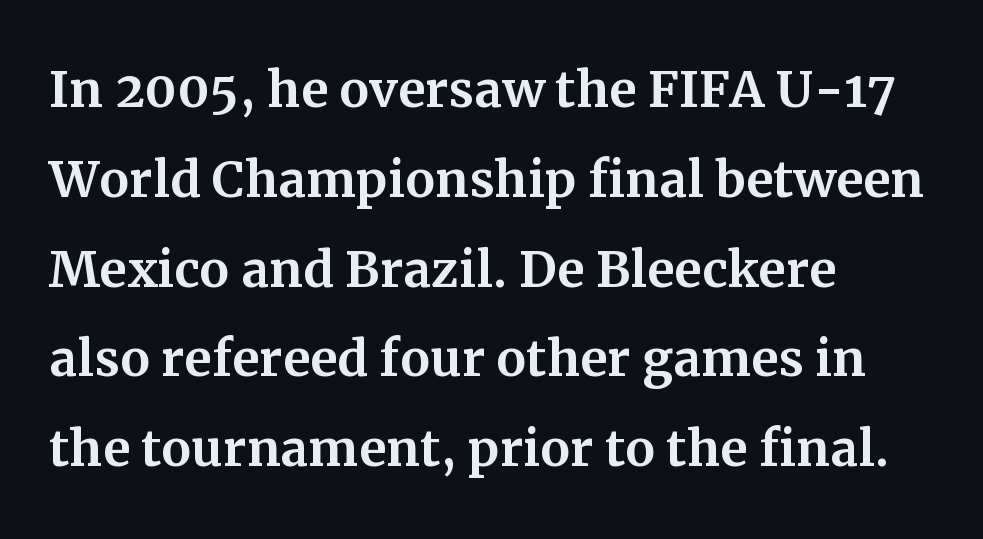
Q: Is the text italic (slanted)? A: No, it is upright.
Q: Is the typeface a serif or a sans-serif typeface? A: Serif.
Q: Is the text underlined? A: No.
Q: How is the paragraph aligned? A: Left-aligned.
Q: Is the spacing between letters normal or unusually wide? A: Normal.
Q: Is the spacing between lines tight, normal or loose? A: Normal.
Q: Width (condensed, normal, or wide)? A: Normal.
Q: Stroke contrast? A: Medium.
Q: x-height? A: Medium.
Q: Monospaced? A: No.
